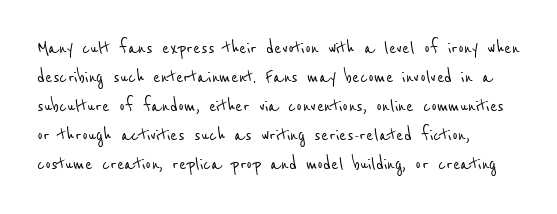
Q: Is the text underlined? A: No.
Q: How is the paragraph aligned? A: Left-aligned.
Q: Is the spacing between letters normal or unusually wide? A: Normal.
Q: Is the spacing between lines tight, normal or loose? A: Normal.
